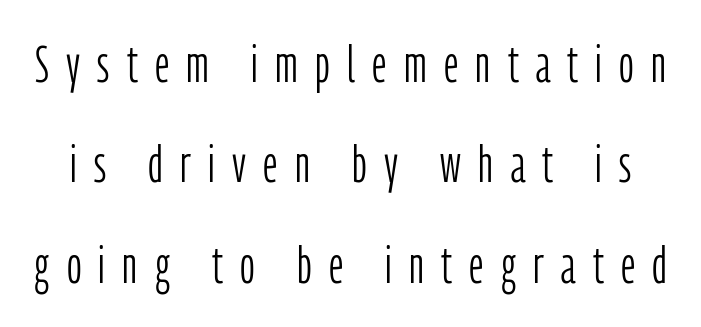
Nobody drew a line under any word here. No feet cap the strokes, marking this as sans-serif type. Between one letter and the next there's a generous, obvious gap. These lines stand farther apart than default settings would place them. Ascenders rise straight up at ninety degrees.
